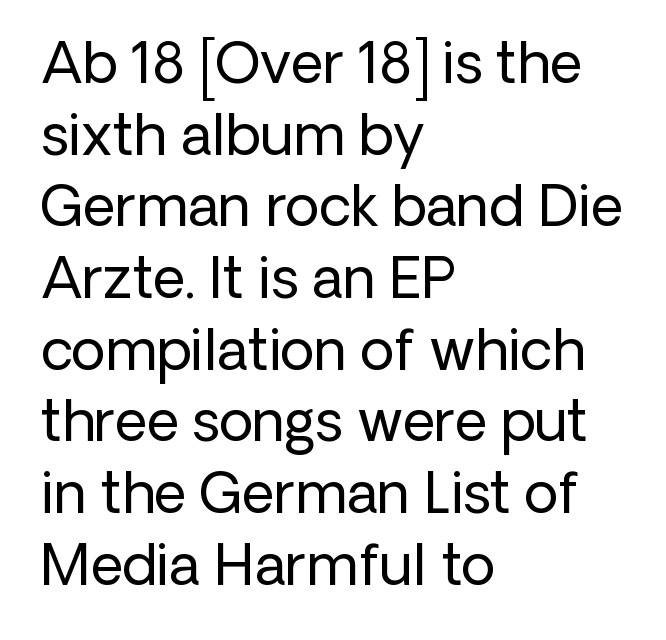
Q: Is the text bold? A: No.
Q: Is the text italic (slanted)? A: No, it is upright.
Q: Is the typeface a serif or a sans-serif typeface? A: Sans-serif.
Q: Is the text underlined? A: No.
Q: How is the paragraph aligned? A: Left-aligned.
Q: Is the spacing between letters normal or unusually wide? A: Normal.
Q: Is the spacing between lines tight, normal or loose? A: Normal.
Q: Width (condensed, normal, or wide)? A: Normal.
Q: Stroke contrast? A: Low.
Q: x-height? A: Medium.
Q: Monospaced? A: No.
